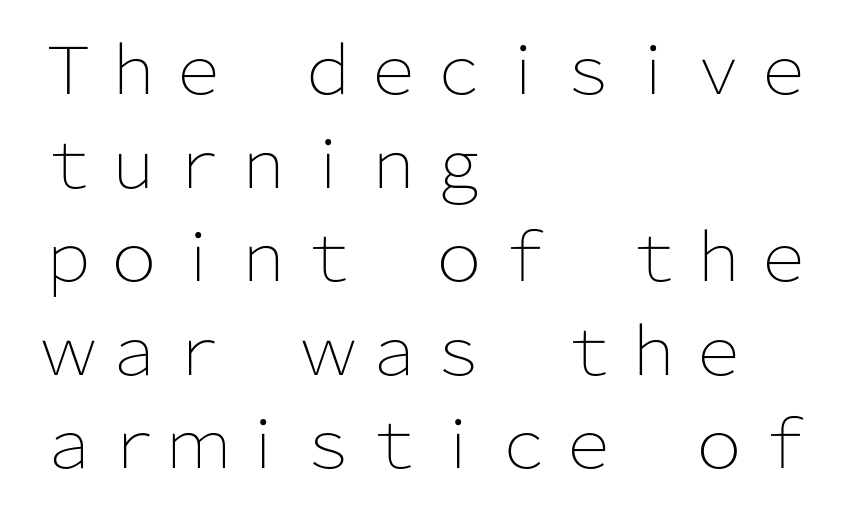
Weight: regular or lighter. The block of text has a typical density, with ordinary space between rows. Nobody touched the tracking dial on this one. A classic flush-left, rag-right setting is used for this passage. The passage shown is typed in a proportional face where columns would drift.
